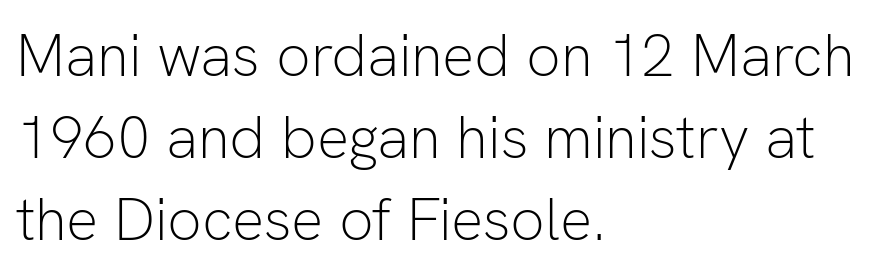
Are there feet on the stems? There aren't — it's a sans. Glyph-to-glyph distance matches everyday printed text. Varying glyph widths throughout — classic text-font behaviour. Vertical spacing — default. Layout note: lines flush left.
